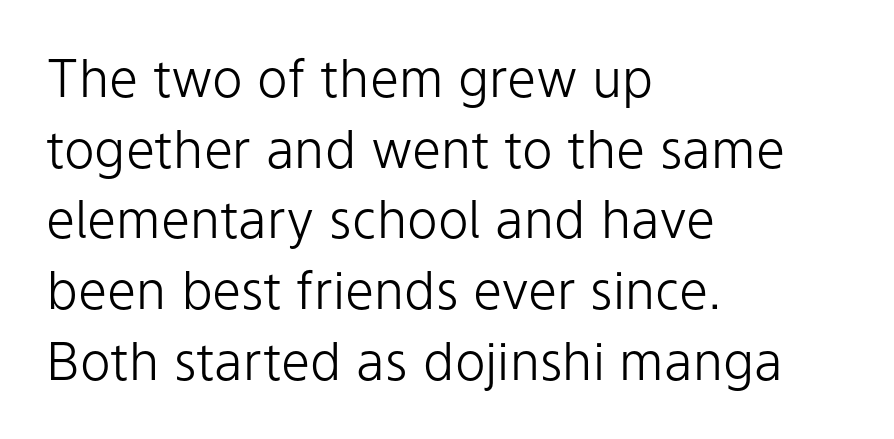
The image shows 52 px light sans-serif type, upright; set left-aligned, normal line spacing (1.36x), normal letter spacing, not underlined; low stroke contrast and a medium x-height.
